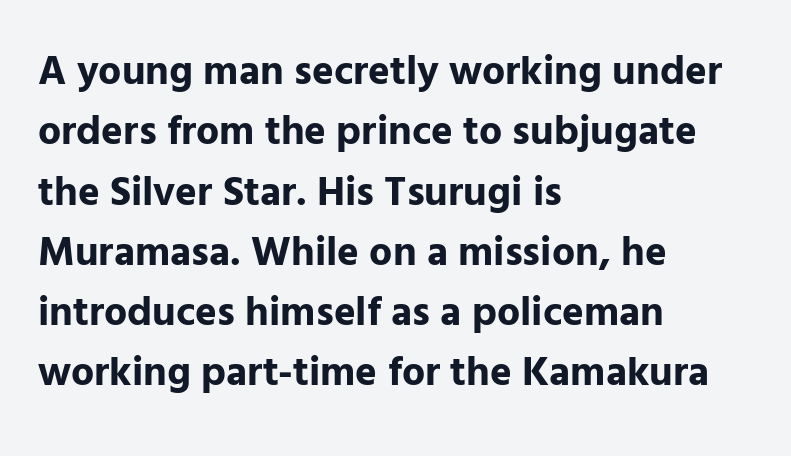
{"serif": "no", "italic": "no", "bold": "yes", "weight": "bold", "width": "normal", "stroke_contrast": "low", "x_height": "medium", "monospaced": "no", "underline": "no", "align": "left", "line_spacing": "normal", "line_spacing_ratio": 1.47, "letter_spacing": "normal", "letter_spacing_em": 0.0, "glyph_px": 41}
